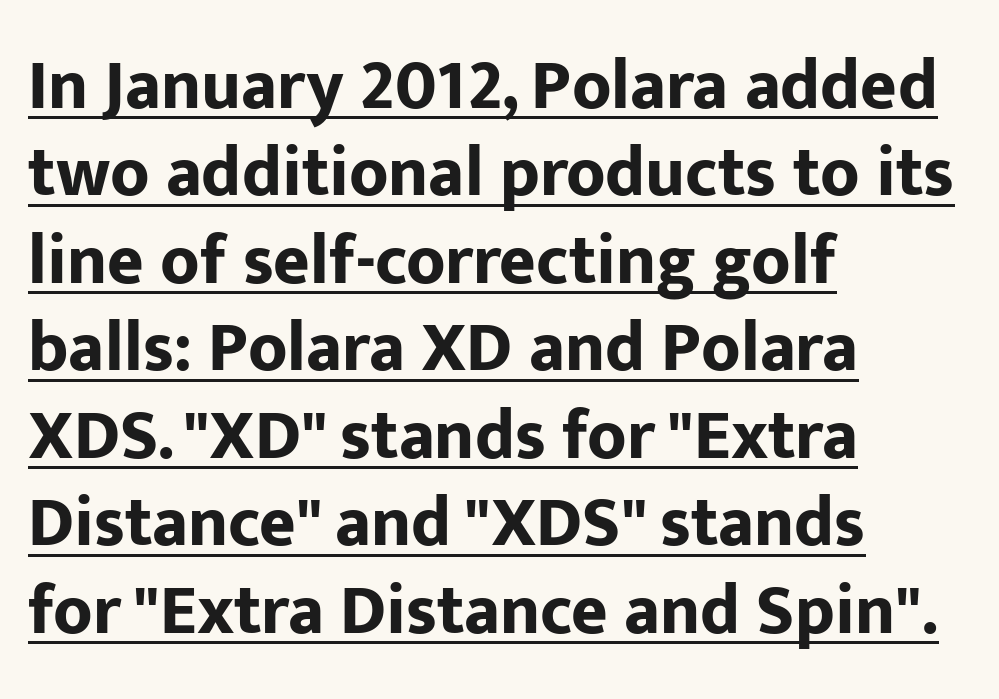
The image shows 70 px bold sans-serif type, upright; set left-aligned, normal line spacing (1.25x), normal letter spacing, underlined; low stroke contrast and a medium x-height.
